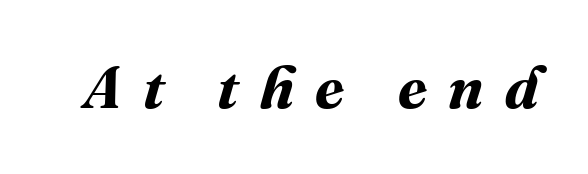
The image shows 59 px bold type; set unusually wide letter spacing (+0.36 em), not underlined; medium stroke contrast and a medium x-height.
